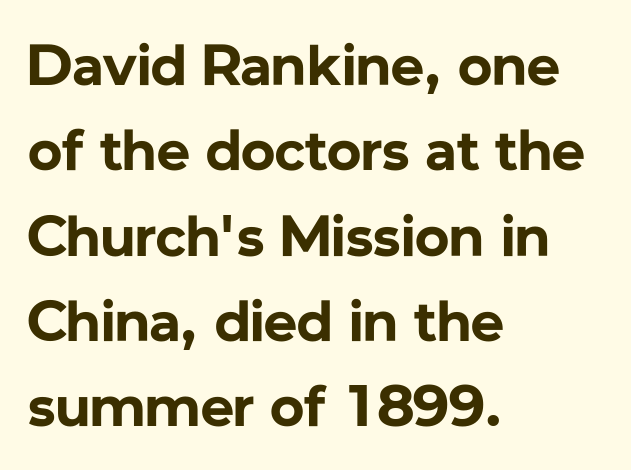
The image shows 58 px bold sans-serif type, upright; set left-aligned, normal line spacing (1.47x), normal letter spacing, not underlined; low stroke contrast and a medium x-height.
